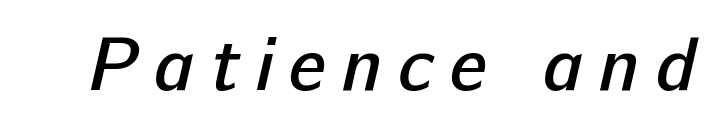
Q: Is the text bold? A: Semi-bold.
Q: Is the typeface a serif or a sans-serif typeface? A: Sans-serif.
Q: Is the text underlined? A: No.
Q: Is the spacing between letters normal or unusually wide? A: Unusually wide.
Q: Width (condensed, normal, or wide)? A: Normal.
Q: Stroke contrast? A: Low.
Q: x-height? A: Medium.
Q: Monospaced? A: No.
